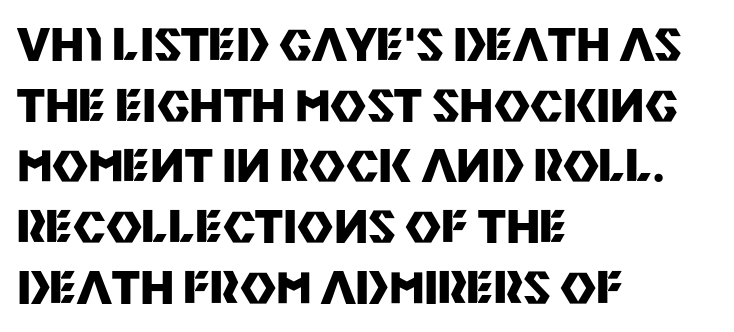
The image shows 44 px heavy sans-serif type, upright; set left-aligned, normal line spacing (1.38x), normal letter spacing, not underlined; medium stroke contrast and a large x-height.
